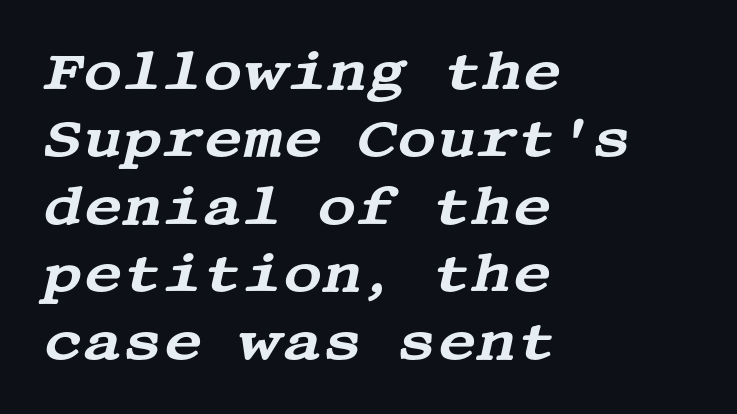
How would I describe the line gaps? Plain and ordinary. Compared with typical body copy, the letter spacing here is the same. Short and long lines alike share a common starting point at left. Has an underline been added? It has not. The face used here is seriffed, in the tradition of book romans. Slant detected: the letters are inclined.
